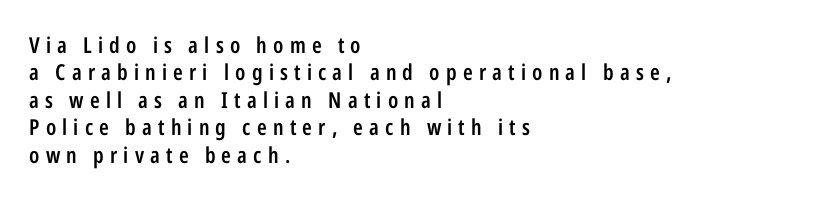
Every stem runs plumb, perpendicular to the baseline. Regarding leading, the lines here are spaced in the standard way. The horizontal fit of the characters is loose and conspicuously gappy. Does the weight exceed regular? Yes, but only to semibold.
